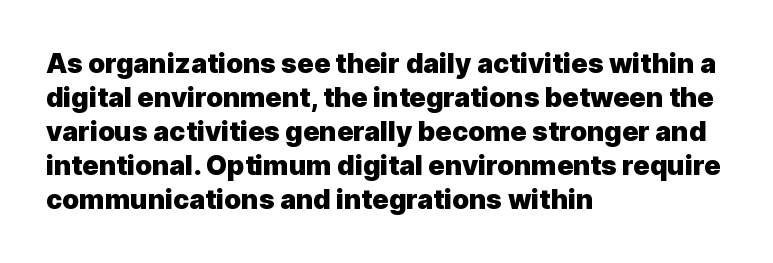
The image shows 27 px bold type, upright; set left-aligned, normal line spacing (1.26x), normal letter spacing, not underlined.
